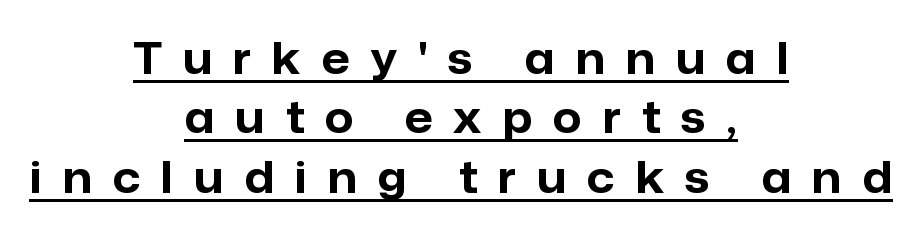
Ordinary non-slanted type is in use. A full-strength bold gives these letters their thick strokes. The rendering uses natural spacing where letterforms have individual widths. Does the leading feel generous? No, just average. The typeface chosen for these lines omits serifs. Underline: present.
